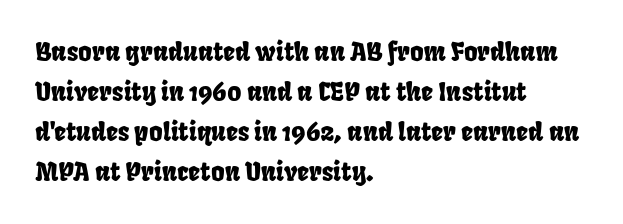
The image shows 26 px text type; set left-aligned, normal line spacing (1.54x), normal letter spacing, not underlined.
